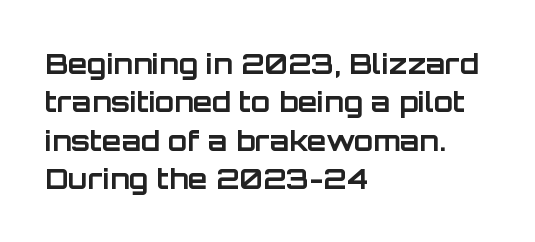
Characters remain perfectly vertical along every line. The passage shown is typed in a proportional face where columns would drift. Regarding serifs, this sample does without them. Summary of weight: heavy, a full bold. Default kerning and tracking; the words read as compact shapes. Vertically, the passage feels balanced, rows spaced as you'd expect.
